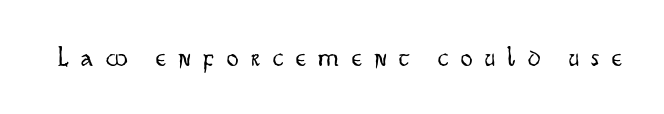
Q: Is the text bold? A: No.
Q: Is the text italic (slanted)? A: No, it is upright.
Q: Is the typeface a serif or a sans-serif typeface? A: Sans-serif.
Q: Is the text underlined? A: No.
Q: Is the spacing between letters normal or unusually wide? A: Unusually wide.
Q: Width (condensed, normal, or wide)? A: Condensed.
Q: Stroke contrast? A: Low.
Q: x-height? A: Small.
Q: Monospaced? A: No.
